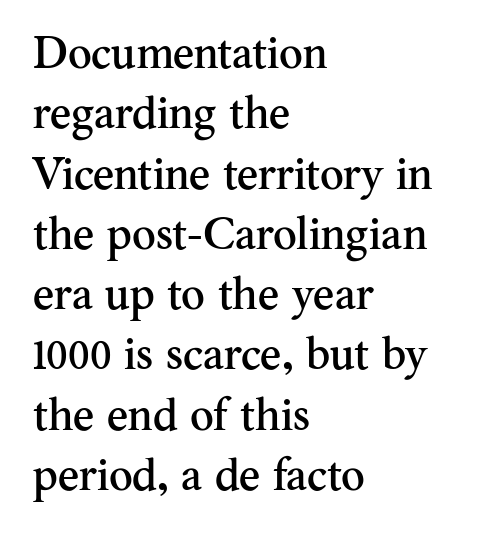
Q: Is the text italic (slanted)? A: No, it is upright.
Q: Is the typeface a serif or a sans-serif typeface? A: Serif.
Q: Is the text underlined? A: No.
Q: How is the paragraph aligned? A: Left-aligned.
Q: Is the spacing between letters normal or unusually wide? A: Normal.
Q: Is the spacing between lines tight, normal or loose? A: Normal.
Q: Width (condensed, normal, or wide)? A: Normal.
Q: Stroke contrast? A: Medium.
Q: x-height? A: Small.
Q: Monospaced? A: No.
